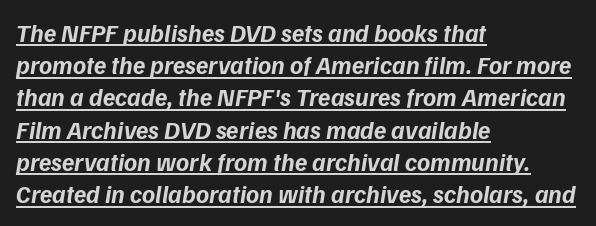
Q: Is the text bold? A: Yes.
Q: Is the text italic (slanted)? A: Yes, it leans right by about 9 degrees.
Q: Is the text underlined? A: Yes.
Q: How is the paragraph aligned? A: Left-aligned.
Q: Is the spacing between letters normal or unusually wide? A: Normal.
Q: Is the spacing between lines tight, normal or loose? A: Normal.
